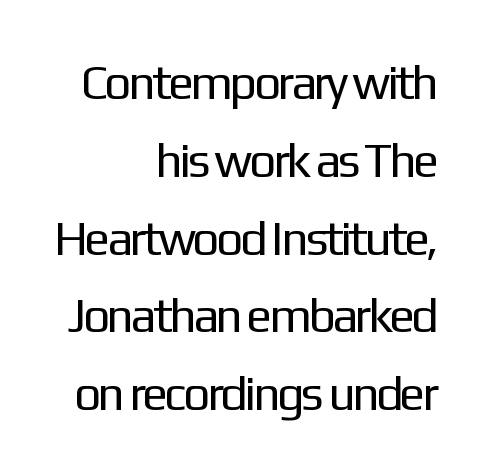
{"serif": "no", "italic": "no", "bold": "no", "weight": "regular", "width": "normal", "stroke_contrast": "low", "x_height": "medium", "monospaced": "no", "underline": "no", "align": "right", "line_spacing": "normal", "line_spacing_ratio": 1.62, "letter_spacing": "normal", "letter_spacing_em": 0.0, "glyph_px": 48}
